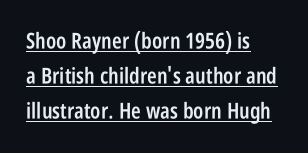
The image shows 22 px text type, upright; set left-aligned, normal line spacing (1.58x), normal letter spacing, underlined.
